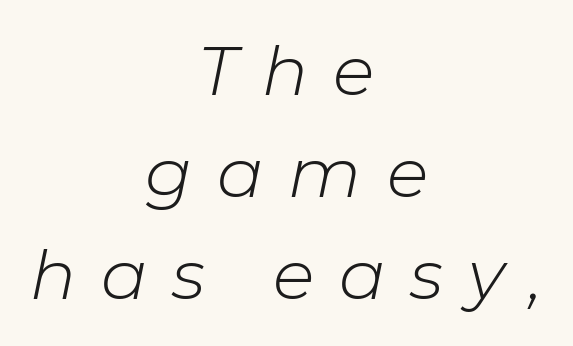
Q: Is the text bold? A: No.
Q: Is the text italic (slanted)? A: Yes, it leans right by about 11 degrees.
Q: Is the text underlined? A: No.
Q: How is the paragraph aligned? A: Centered.
Q: Is the spacing between letters normal or unusually wide? A: Unusually wide.
Q: Is the spacing between lines tight, normal or loose? A: Normal.
Q: Width (condensed, normal, or wide)? A: Normal.
Q: Stroke contrast? A: Low.
Q: x-height? A: Medium.
Q: Monospaced? A: No.
